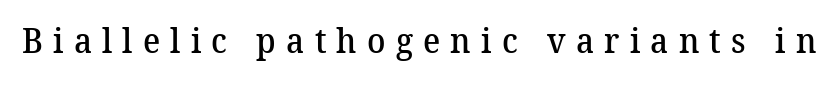
Q: Is the text bold? A: Semi-bold.
Q: Is the typeface a serif or a sans-serif typeface? A: Serif.
Q: Is the text underlined? A: No.
Q: Is the spacing between letters normal or unusually wide? A: Unusually wide.
Q: Width (condensed, normal, or wide)? A: Normal.
Q: Stroke contrast? A: Medium.
Q: x-height? A: Medium.
Q: Monospaced? A: No.
